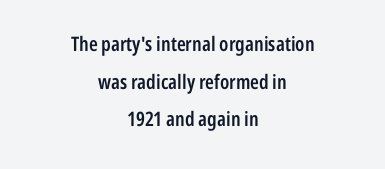
A semibold gives these letters moderate extra thickness, short of bold. Any mark beneath the type? The region is blank. The rag falls on both sides of this text block equally. Quick note: not italic, upright. This rendering leaves character spacing at its baseline value.
